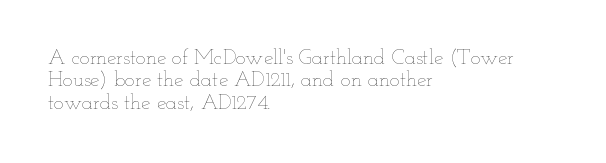
No extra tracking has been applied to these lines. Compared with a centered layout, this one pins lines to the left instead. Is this a heavy cut? Hardly; it is regular or lighter. Honestly, there is no underline to notice here at all. Students, observe: this is what under-led, compact text looks like.
